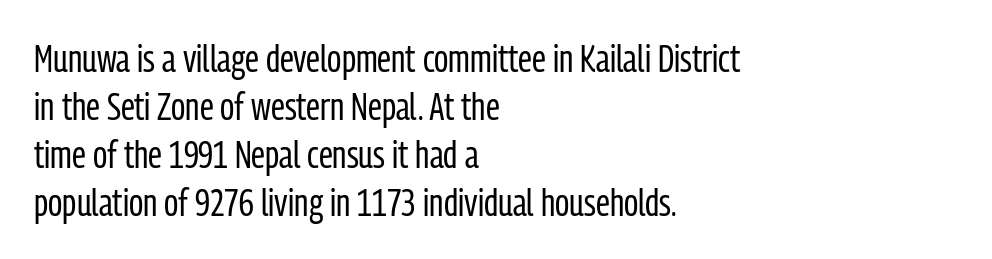
The type is set solid horizontally, with unmodified tracking. A classic flush-left, rag-right setting is used for this passage. The rendering uses natural spacing where letterforms have individual widths. The weight would be labelled regular, book, light, or lighter still. The characters display no serif detailing; their extremities are plain.
